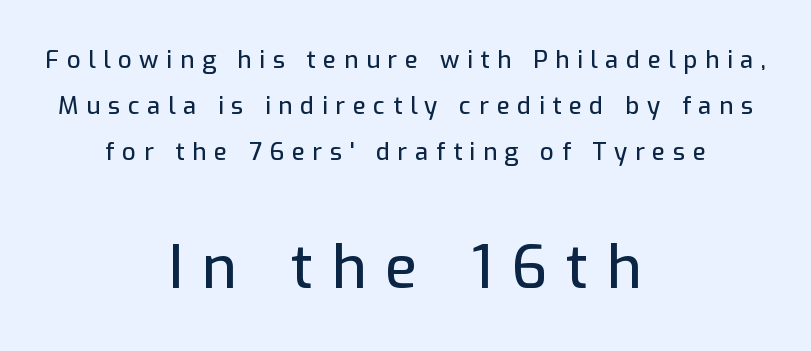
The tracking reads as deliberately expanded to a designer's eye. Note the varied advance widths — an 'i' is clearly narrower than an 'm'. Clear beneath every line of the passage. Baseline-to-baseline distance is far greater than the letter height. Top chunk: small. Bottom chunk: large. The rendering shows plain stroke endings on the letterforms — a sans-serif design.
